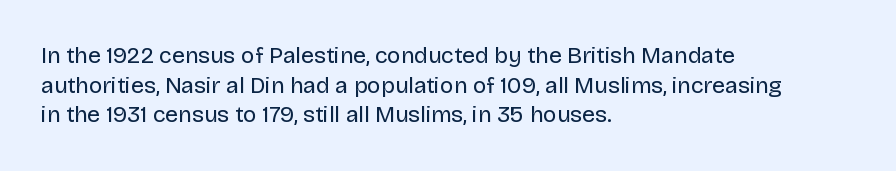
The lines sit at an ordinary, default distance from one another. The rag falls on the right side of this text block. The characters are drawn with everyday or finer stroke widths. Descender tails drop into unmarked territory.
